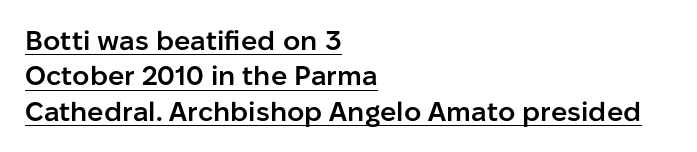
Q: Is the text bold? A: Semi-bold.
Q: Is the text italic (slanted)? A: No, it is upright.
Q: Is the text underlined? A: Yes.
Q: How is the paragraph aligned? A: Left-aligned.
Q: Is the spacing between letters normal or unusually wide? A: Normal.
Q: Is the spacing between lines tight, normal or loose? A: Normal.
